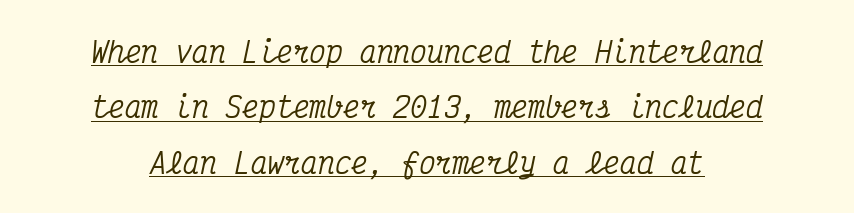
{"serif": "yes", "italic": "yes", "lean": "right", "slant_degrees": 12, "width": "condensed", "stroke_contrast": "medium", "x_height": "medium", "monospaced": "yes", "underline": "yes", "line_spacing": "loose", "line_spacing_ratio": 1.98, "letter_spacing": "normal", "letter_spacing_em": 0.0, "glyph_px": 28}
